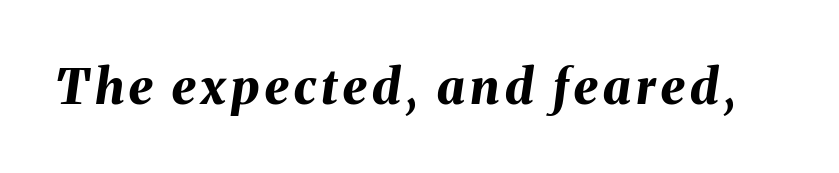
{"italic": "yes", "lean": "right", "slant_degrees": 8, "bold": "yes", "weight": "bold", "width": "normal", "stroke_contrast": "medium", "x_height": "medium", "monospaced": "no", "underline": "no", "glyph_px": 49}
